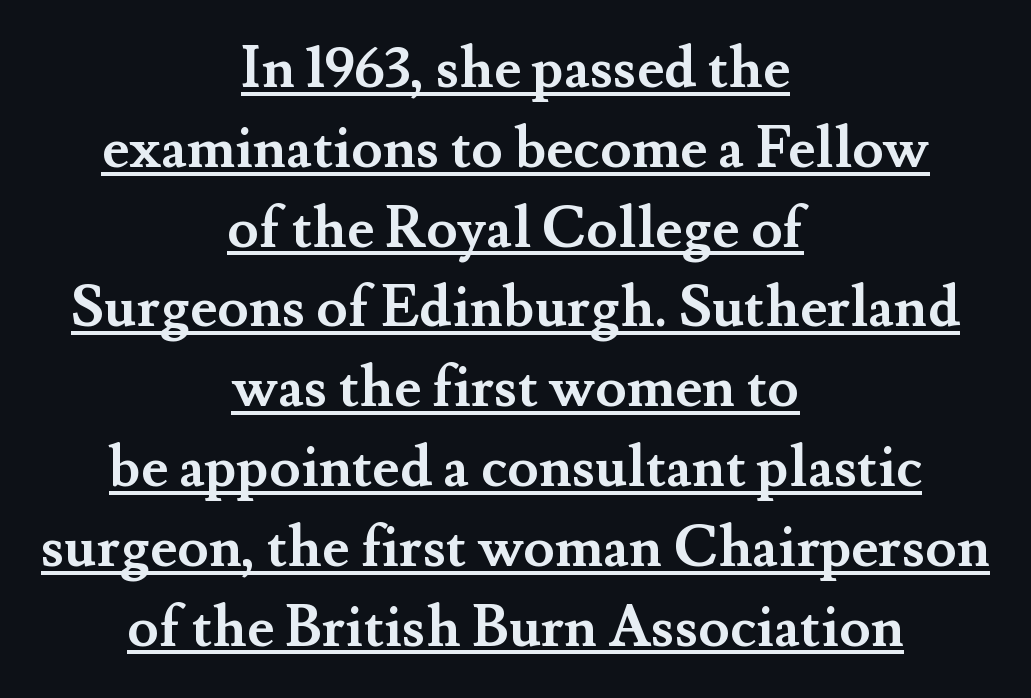
The image shows 57 px semibold serif type, upright; set centered, normal line spacing (1.4x), normal letter spacing, underlined; medium stroke contrast and a small x-height.
